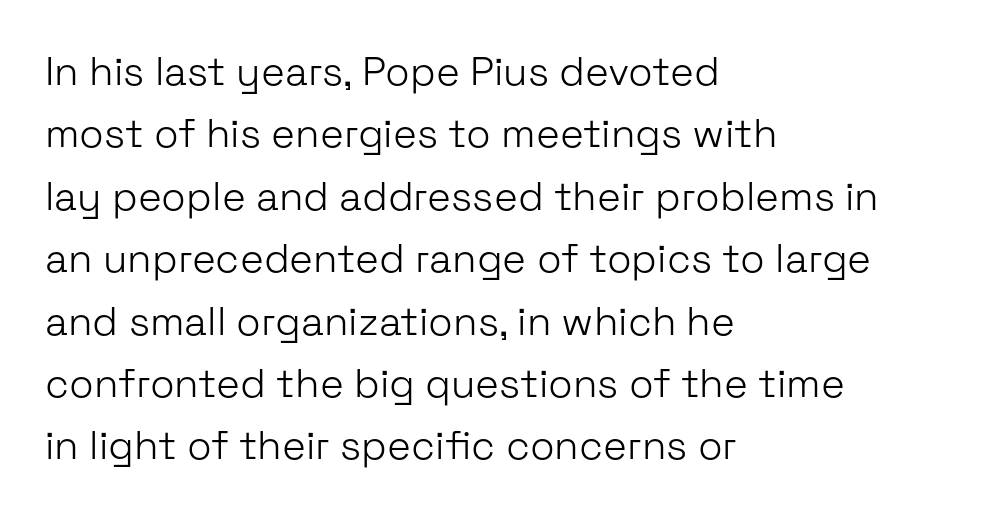
The image shows 40 px light sans-serif type, upright; set left-aligned, normal line spacing (1.56x), normal letter spacing, not underlined; low stroke contrast and a medium x-height.
